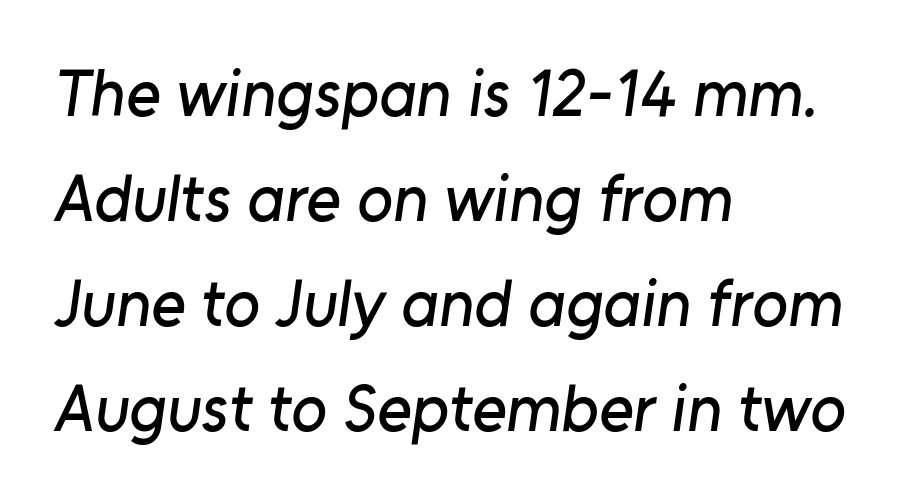
The paragraph has a hard left edge and a soft right edge. A clean baseline with only descenders dipping below it. Notice how descenders clear the ascenders below comfortably — that's standard leading. Type style note: lacks serifs. Each letter keeps its own natural width here, so spacing adapts to shape.
